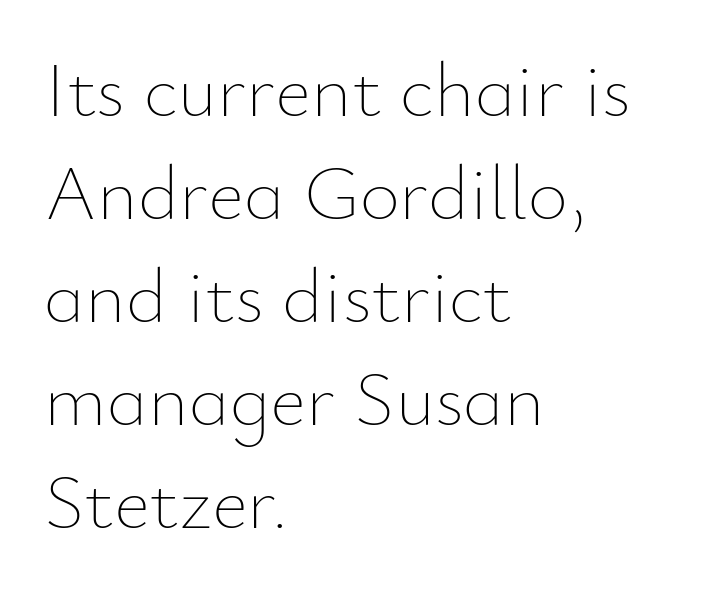
Q: Is the text bold? A: No.
Q: Is the text italic (slanted)? A: No, it is upright.
Q: Is the text underlined? A: No.
Q: How is the paragraph aligned? A: Left-aligned.
Q: Is the spacing between letters normal or unusually wide? A: Normal.
Q: Is the spacing between lines tight, normal or loose? A: Normal.
Q: Width (condensed, normal, or wide)? A: Normal.
Q: Stroke contrast? A: Low.
Q: x-height? A: Small.
Q: Monospaced? A: No.
